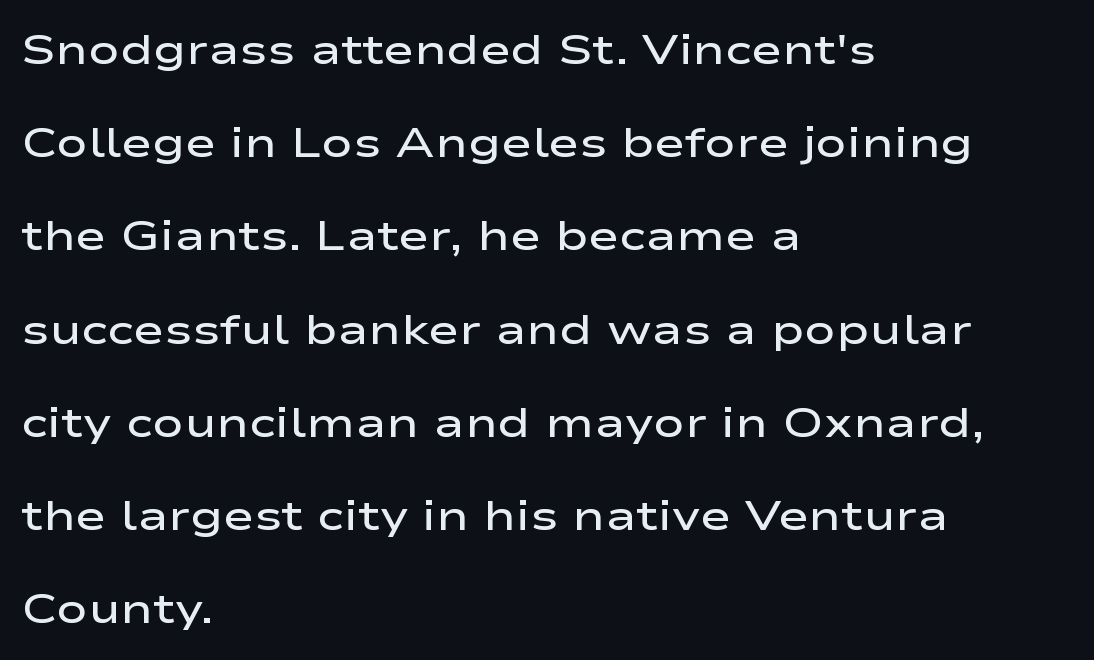
The image shows 42 px semibold, wide sans-serif type, upright; set left-aligned, loose line spacing (2.22x), normal letter spacing, not underlined; low stroke contrast and a medium x-height.
